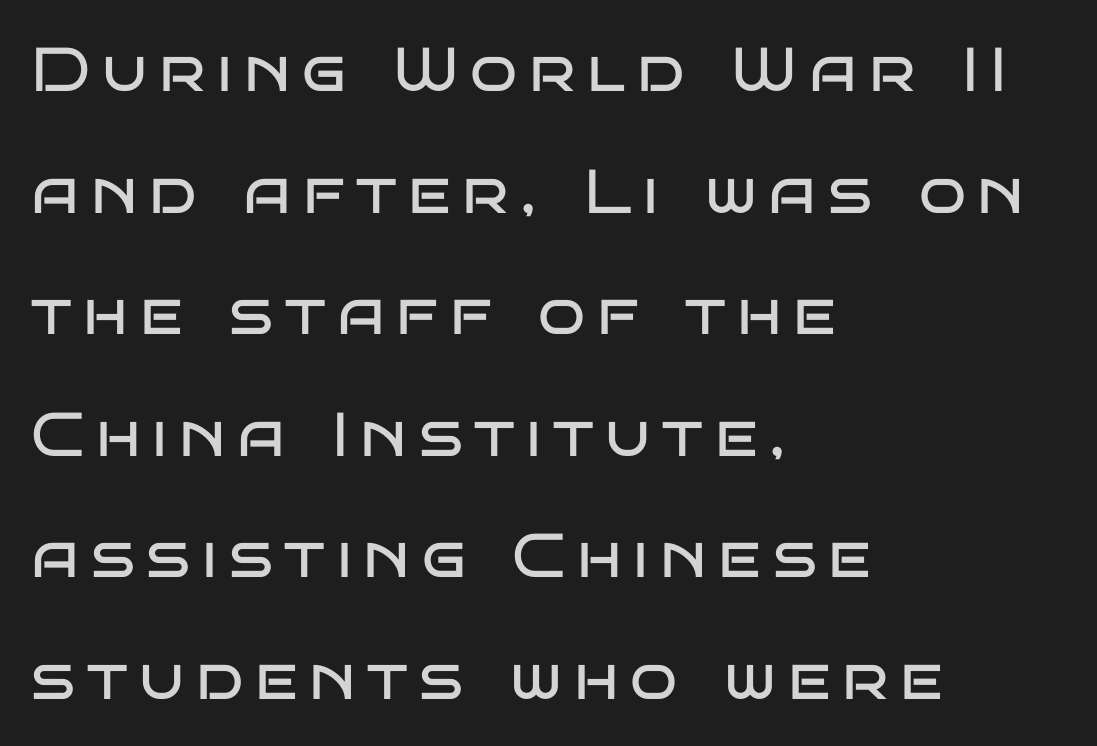
The image shows 62 px regular-weight, wide sans-serif type, upright; set left-aligned, loose line spacing (1.96x), not underlined; low stroke contrast and a large x-height.
